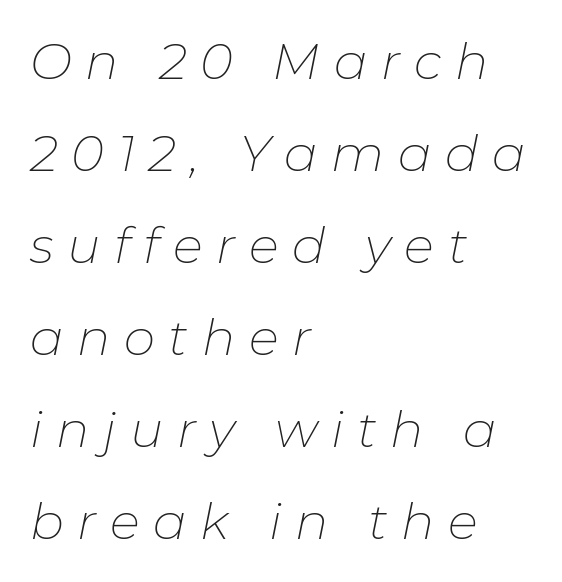
The image shows 50 px thin type, italic (leaning right); set left-aligned, line spacing 1.84x, unusually wide letter spacing (+0.27 em), not underlined; low stroke contrast and a medium x-height.
